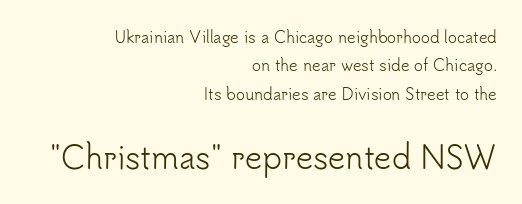
The image shows 30 px light sans-serif type, upright; set right-aligned, line spacing 1.89x, normal letter spacing, not underlined; the second (bottom) block is 2.0x larger; low stroke contrast and a small x-height.
